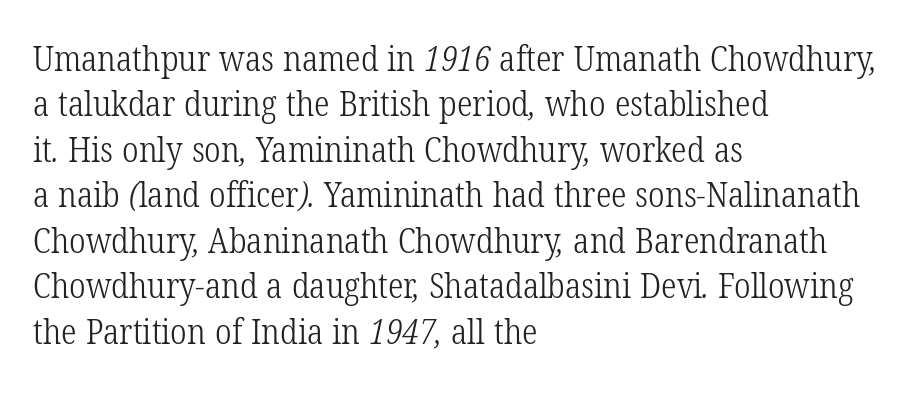
The tracking reads as untouched default to a designer's eye. Letters rest on an invisible, unmarked baseline. Each new line begins a customary step beneath the previous one. The paragraph has a hard left edge and a soft right edge. The cut favours lightness, reaching ordinary text weight at its darkest.
